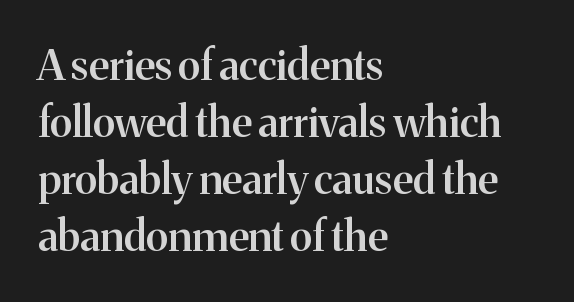
Does extra space separate the letters? No, they use regular spacing. Typeset ragged right — the left edge is the straight one. Looks like regular typesetting: each glyph gets only the width it needs. The strokes are fattened partway — semibold, not bold. The lines sit at an ordinary, default distance from one another. The baseline area is clear.
